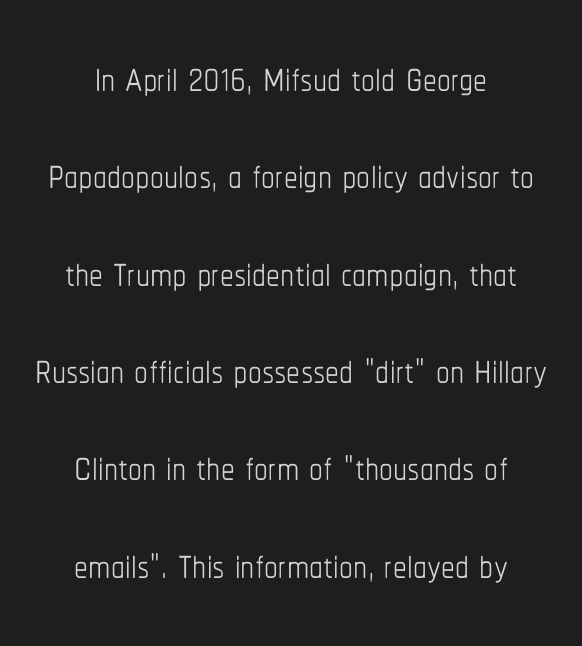
{"italic": "no", "bold": "no", "weight": "thin", "width": "condensed", "stroke_contrast": "low", "x_height": "medium", "monospaced": "no", "underline": "no", "align": "center", "line_spacing_ratio": 1.77, "letter_spacing": "normal", "letter_spacing_em": 0.0, "glyph_px": 55}
